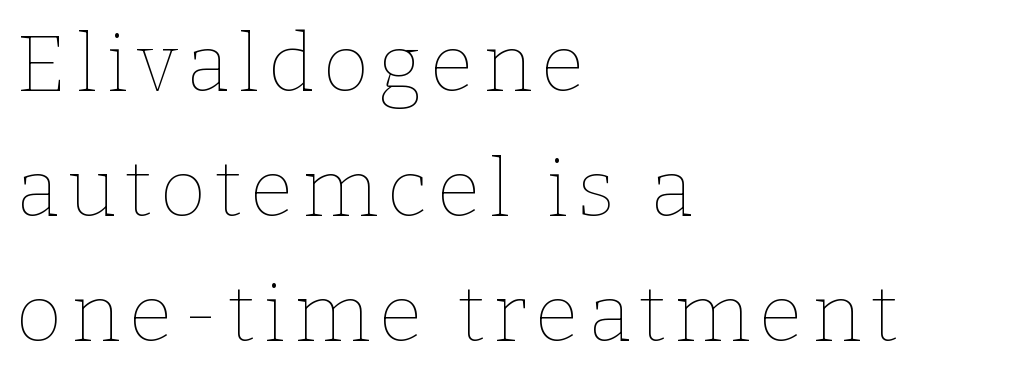
{"italic": "no", "bold": "no", "weight": "thin", "width": "normal", "stroke_contrast": "low", "x_height": "medium", "monospaced": "no", "underline": "no", "align": "left", "line_spacing": "normal", "line_spacing_ratio": 1.56, "glyph_px": 80}
